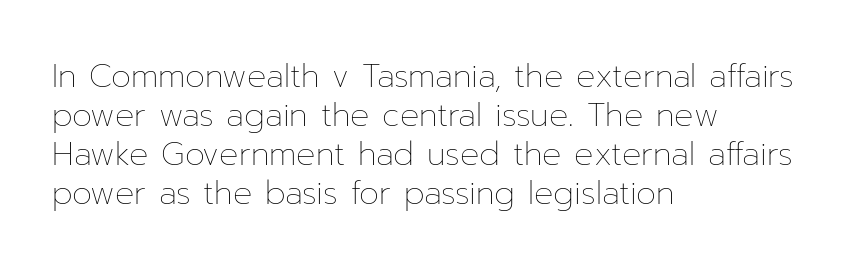
Q: Is the text bold? A: No.
Q: Is the text italic (slanted)? A: No, it is upright.
Q: Is the text underlined? A: No.
Q: How is the paragraph aligned? A: Left-aligned.
Q: Is the spacing between letters normal or unusually wide? A: Normal.
Q: Width (condensed, normal, or wide)? A: Normal.
Q: Stroke contrast? A: Low.
Q: x-height? A: Medium.
Q: Monospaced? A: No.
